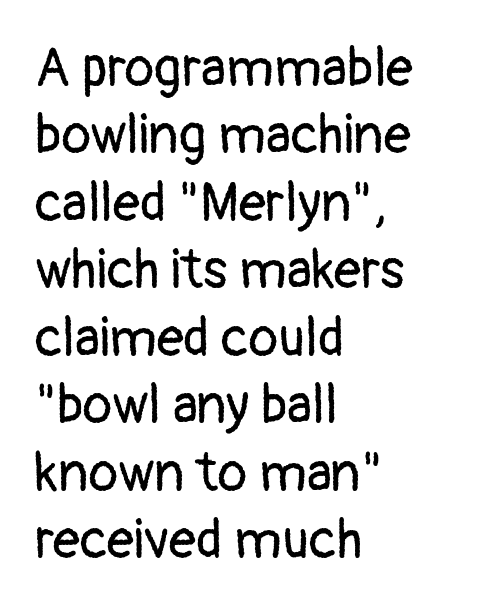
Q: Is the text bold? A: No.
Q: Is the text italic (slanted)? A: No, it is upright.
Q: Is the typeface a serif or a sans-serif typeface? A: Sans-serif.
Q: Is the text underlined? A: No.
Q: How is the paragraph aligned? A: Left-aligned.
Q: Is the spacing between letters normal or unusually wide? A: Normal.
Q: Is the spacing between lines tight, normal or loose? A: Normal.
Q: Width (condensed, normal, or wide)? A: Normal.
Q: Stroke contrast? A: Low.
Q: x-height? A: Medium.
Q: Monospaced? A: No.
